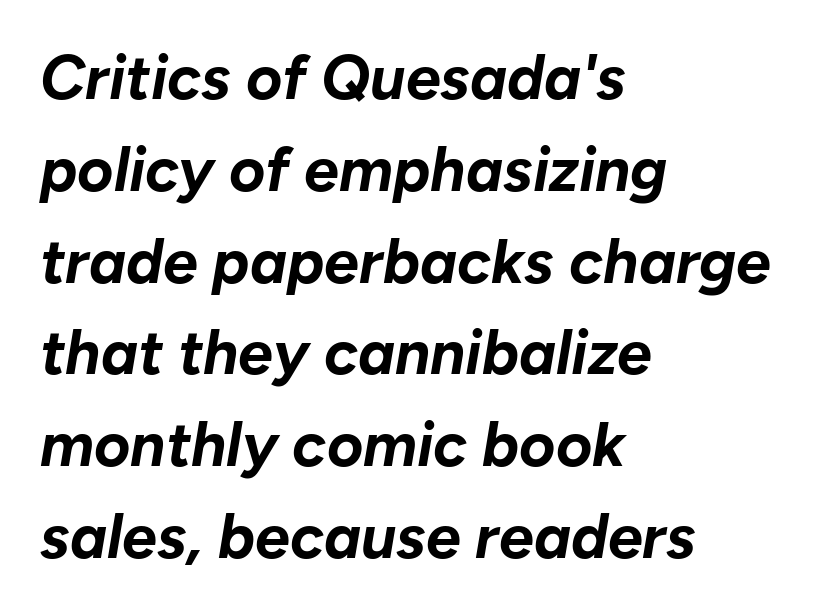
The image shows 62 px bold type, italic (leaning right); set left-aligned, normal line spacing (1.48x), normal letter spacing, not underlined; low stroke contrast and a medium x-height.
